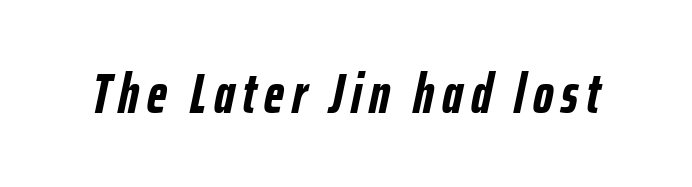
{"italic": "yes", "lean": "right", "slant_degrees": 12, "bold": "yes", "weight": "semibold", "width": "condensed", "stroke_contrast": "low", "x_height": "medium", "monospaced": "no", "underline": "no", "glyph_px": 56}
